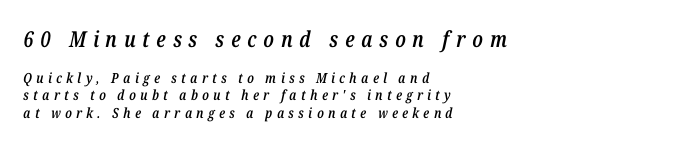
Q: Is the text bold? A: Semi-bold.
Q: Is the text italic (slanted)? A: Yes, it leans right by about 12 degrees.
Q: Is the text underlined? A: No.
Q: How is the paragraph aligned? A: Left-aligned.
Q: Is the spacing between letters normal or unusually wide? A: Unusually wide.
Q: Which block of text is set in a larger size, the first (top) or the second (bottom)? A: The first (top) one.
